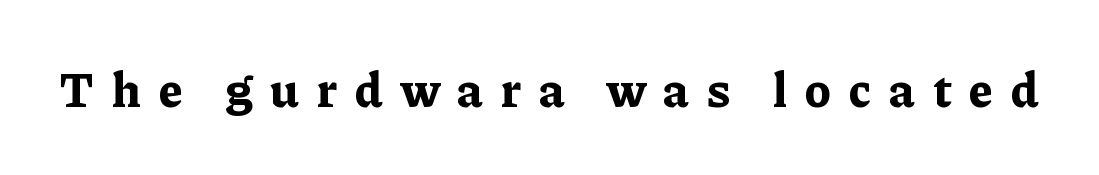
Q: Is the text bold? A: Yes.
Q: Is the text italic (slanted)? A: No, it is upright.
Q: Is the typeface a serif or a sans-serif typeface? A: Serif.
Q: Is the text underlined? A: No.
Q: Is the spacing between letters normal or unusually wide? A: Unusually wide.
Q: Width (condensed, normal, or wide)? A: Normal.
Q: Stroke contrast? A: Low.
Q: x-height? A: Medium.
Q: Monospaced? A: No.
